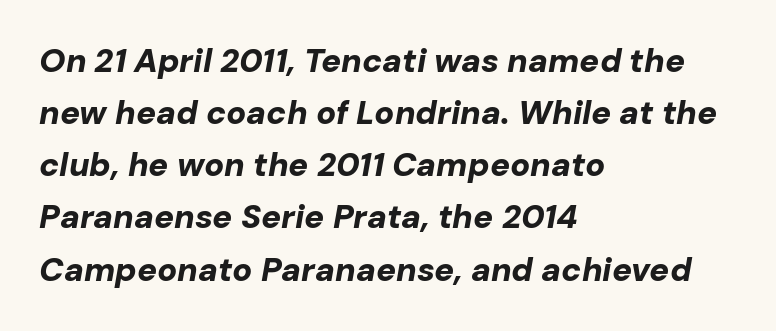
{"italic": "yes", "lean": "right", "slant_degrees": 10, "bold": "yes", "weight": "bold", "width": "normal", "stroke_contrast": "low", "x_height": "medium", "monospaced": "no", "underline": "no", "align": "left", "line_spacing": "normal", "line_spacing_ratio": 1.58, "letter_spacing": "normal", "letter_spacing_em": 0.0, "glyph_px": 33}
